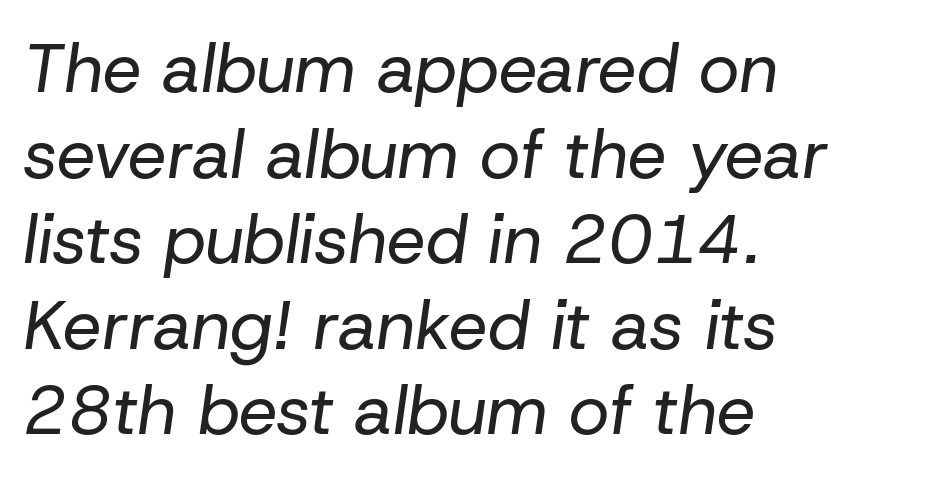
Q: Is the text bold? A: No.
Q: Is the text italic (slanted)? A: Yes, it leans right by about 8 degrees.
Q: Is the text underlined? A: No.
Q: How is the paragraph aligned? A: Left-aligned.
Q: Is the spacing between letters normal or unusually wide? A: Normal.
Q: Width (condensed, normal, or wide)? A: Normal.
Q: Stroke contrast? A: Low.
Q: x-height? A: Medium.
Q: Monospaced? A: No.
